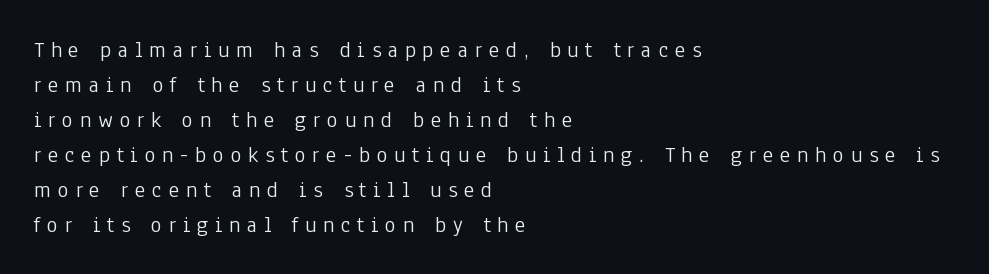
{"italic": "no", "bold": "no", "underline": "no", "align": "left", "line_spacing": "normal", "line_spacing_ratio": 1.52, "letter_spacing": "wide", "letter_spacing_em": 0.29, "glyph_px": 23}
